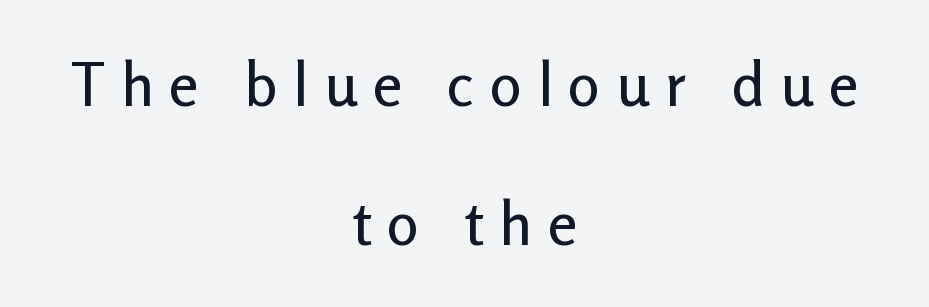
The rendering uses natural spacing where letterforms have individual widths. The space directly below the letters is spotless. The characters display no serif detailing; their extremities are plain. Vertically, the passage feels expansive, rows floating well apart. Alignment: centered. Characters remain perfectly vertical along every line.
